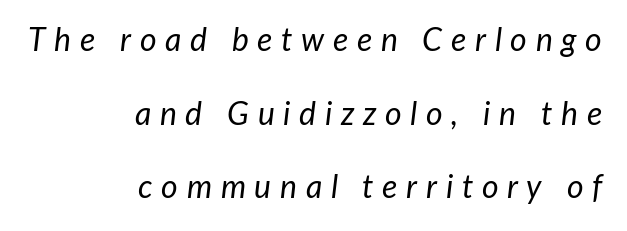
{"italic": "yes", "lean": "right", "slant_degrees": 7, "bold": "no", "weight": "regular", "width": "normal", "stroke_contrast": "low", "x_height": "medium", "monospaced": "no", "underline": "no", "align": "right", "line_spacing": "loose", "line_spacing_ratio": 2.3, "letter_spacing": "wide", "letter_spacing_em": 0.27, "glyph_px": 32}
